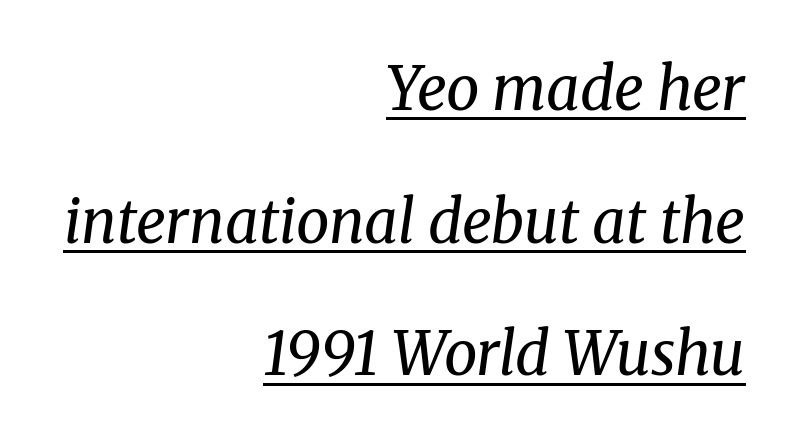
Q: Is the text bold? A: No.
Q: Is the text italic (slanted)? A: Yes, it leans right by about 8 degrees.
Q: Is the typeface a serif or a sans-serif typeface? A: Serif.
Q: Is the text underlined? A: Yes.
Q: How is the paragraph aligned? A: Right-aligned.
Q: Is the spacing between letters normal or unusually wide? A: Normal.
Q: Is the spacing between lines tight, normal or loose? A: Loose.
Q: Width (condensed, normal, or wide)? A: Normal.
Q: Stroke contrast? A: Medium.
Q: x-height? A: Medium.
Q: Monospaced? A: No.
